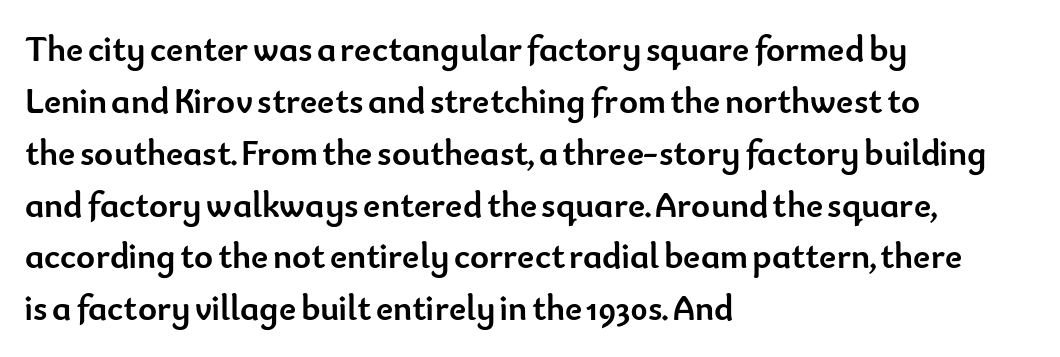
Q: Is the text bold? A: Yes.
Q: Is the text italic (slanted)? A: No, it is upright.
Q: Is the typeface a serif or a sans-serif typeface? A: Sans-serif.
Q: Is the text underlined? A: No.
Q: How is the paragraph aligned? A: Left-aligned.
Q: Is the spacing between letters normal or unusually wide? A: Normal.
Q: Is the spacing between lines tight, normal or loose? A: Normal.
Q: Width (condensed, normal, or wide)? A: Normal.
Q: Stroke contrast? A: Low.
Q: x-height? A: Small.
Q: Monospaced? A: No.
